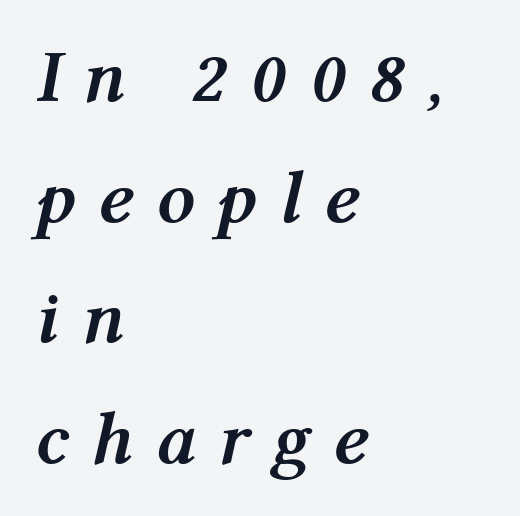
I'd describe the lettering as bold — thick and assertive. A classic flush-left, rag-right setting is used for this passage. The letterforms stand isolated, each surrounded by extra space. Evenly set lines give the paragraph a standard silhouette. Varying glyph widths throughout — classic text-font behaviour. Compared with ordinary roman type, these characters are visibly tilted.
